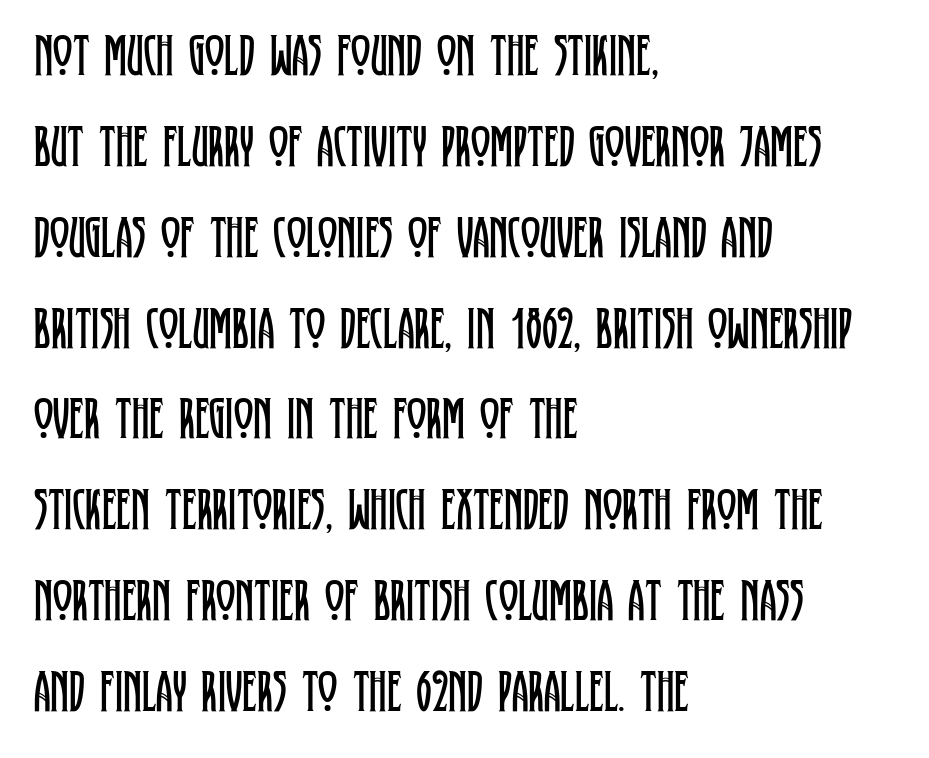
The image shows 59 px regular-weight, condensed serif type, upright; set left-aligned, normal line spacing (1.54x), normal letter spacing, not underlined; low stroke contrast and a large x-height.
